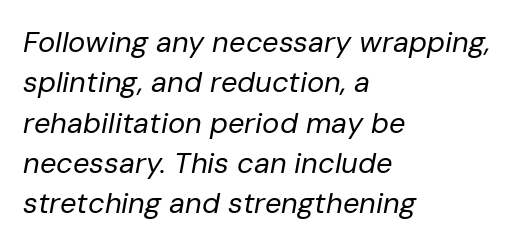
Note the varied advance widths — an 'i' is clearly narrower than an 'm'. The compositor pushed each line to the left boundary. This block has exactly the height ordinary leading produces. A typesetter would call this zero additional tracking.
